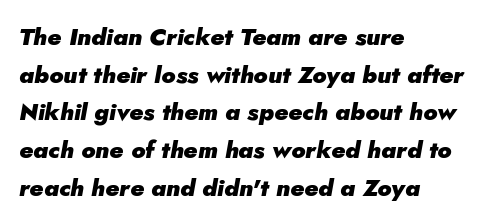
{"italic": "yes", "lean": "right", "slant_degrees": 5, "bold": "yes", "underline": "no", "align": "left", "line_spacing": "normal", "line_spacing_ratio": 1.57, "letter_spacing": "normal", "letter_spacing_em": 0.0, "glyph_px": 24}
